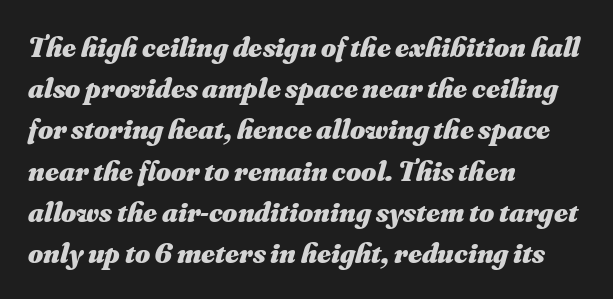
{"italic": "yes", "lean": "right", "slant_degrees": 16, "bold": "yes", "weight": "heavy", "width": "normal", "stroke_contrast": "medium", "x_height": "small", "monospaced": "no", "underline": "no", "align": "left", "line_spacing": "normal", "line_spacing_ratio": 1.42, "letter_spacing": "normal", "letter_spacing_em": 0.0, "glyph_px": 29}
